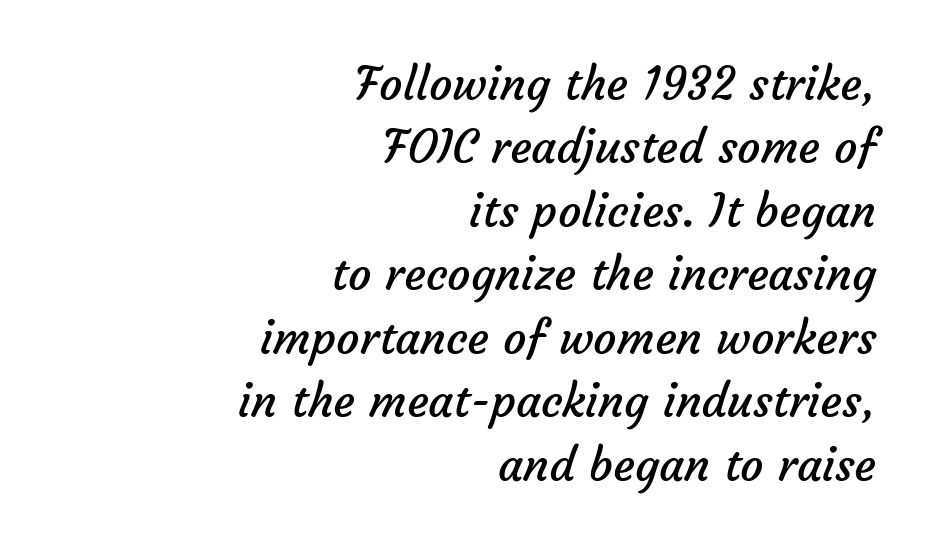
Q: Is the text bold? A: No.
Q: Is the typeface a serif or a sans-serif typeface? A: Sans-serif.
Q: Is the text underlined? A: No.
Q: How is the paragraph aligned? A: Right-aligned.
Q: Is the spacing between letters normal or unusually wide? A: Normal.
Q: Is the spacing between lines tight, normal or loose? A: Normal.
Q: Width (condensed, normal, or wide)? A: Normal.
Q: Stroke contrast? A: Low.
Q: x-height? A: Medium.
Q: Monospaced? A: No.
